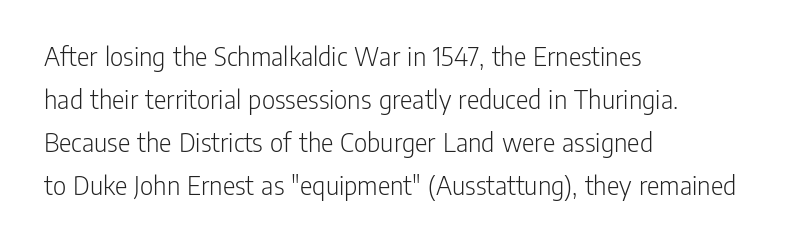
Rendered with straight, roman letterforms. The gaps between neighbouring characters are ordinary and unremarkable. Vertical stems look standard width or narrower in stroke. The zone under the glyphs is completely vacant. You can tell from the bare stems that sans-serif type was used. A classic flush-left, rag-right setting is used for this passage.
